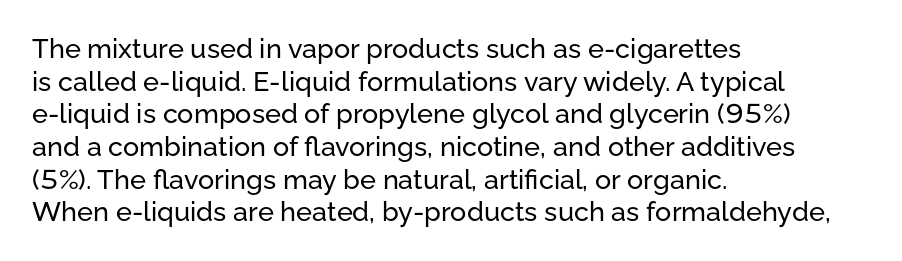
{"italic": "no", "underline": "no", "align": "left", "line_spacing_ratio": 1.21, "letter_spacing": "normal", "letter_spacing_em": 0.0, "glyph_px": 27}
